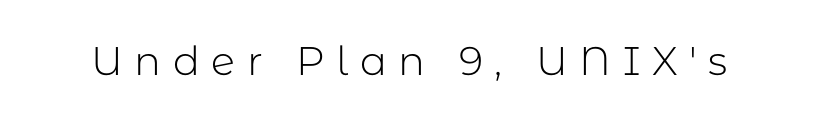
Look at the bottom of the vertical strokes: they stop flat, with no serifs. The gaps between neighbouring characters are conspicuously large. This rendering features lettering with no underline. Posture: straight, roman, zero tilt. A typesetter would call this proportional, since set widths differ per character. No letter is thick-stroked: the sample isn't bold.
